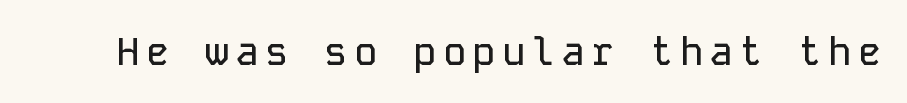
{"serif": "no", "italic": "no", "width": "normal", "stroke_contrast": "low", "x_height": "medium", "monospaced": "yes", "underline": "no", "glyph_px": 39}
